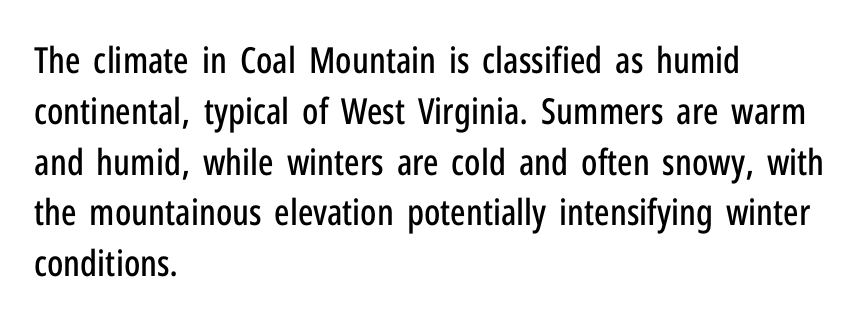
Q: Is the text italic (slanted)? A: No, it is upright.
Q: Is the typeface a serif or a sans-serif typeface? A: Sans-serif.
Q: Is the text underlined? A: No.
Q: How is the paragraph aligned? A: Left-aligned.
Q: Is the spacing between letters normal or unusually wide? A: Normal.
Q: Is the spacing between lines tight, normal or loose? A: Normal.
Q: Width (condensed, normal, or wide)? A: Condensed.
Q: Stroke contrast? A: Low.
Q: x-height? A: Medium.
Q: Monospaced? A: No.
